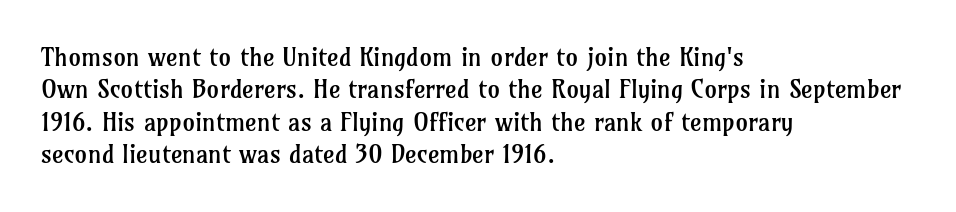
{"italic": "no", "bold": "no", "underline": "no", "align": "left", "line_spacing": "normal", "line_spacing_ratio": 1.3, "letter_spacing": "normal", "letter_spacing_em": 0.0, "glyph_px": 25}
